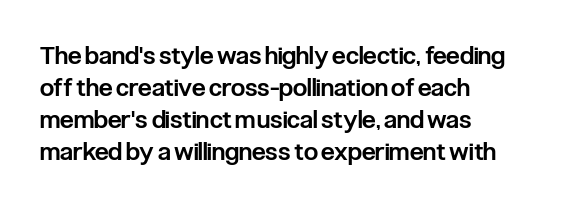
The image shows 25 px text type, upright; set left-aligned, normal line spacing (1.28x), normal letter spacing, not underlined.
